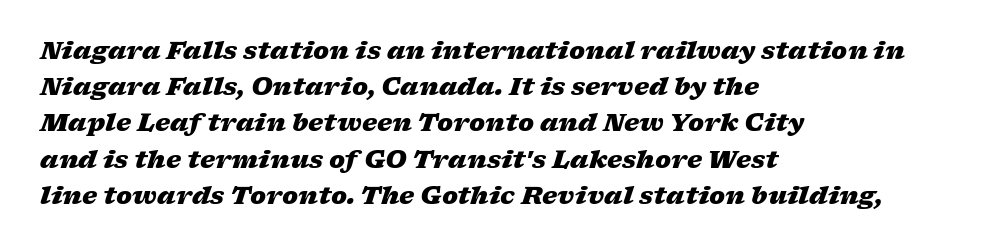
The image shows 24 px bold type, italic (leaning right); set left-aligned, normal line spacing (1.51x), normal letter spacing, not underlined.
